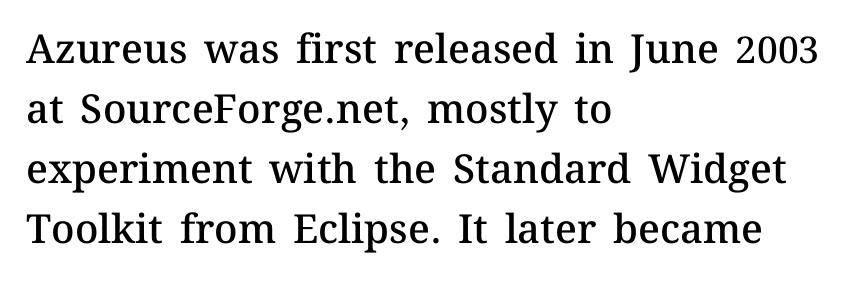
The image shows 40 px semibold type, upright; set left-aligned, normal line spacing (1.5x), normal letter spacing, not underlined; medium stroke contrast and a medium x-height.
